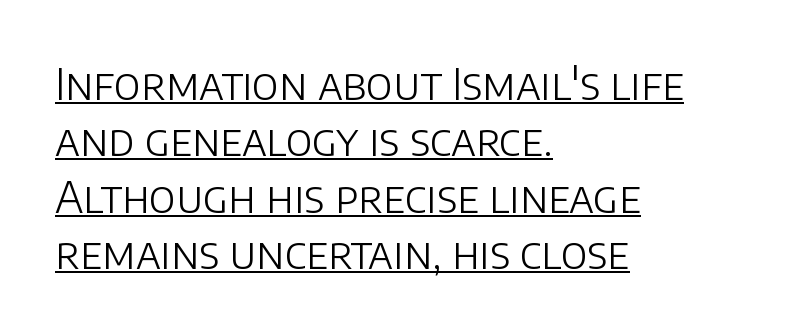
The image shows 43 px light sans-serif type, upright; set left-aligned, normal line spacing (1.31x), normal letter spacing, underlined; low stroke contrast and a large x-height.
